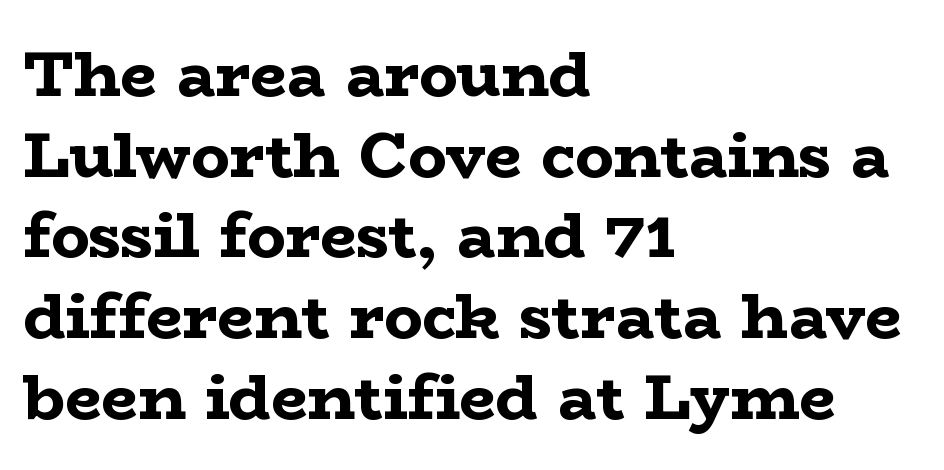
The line texture is even and compact thanks to regular tracking. Unlike italic type, these characters show no tilt at all. The baseline area is clear. The typesetter chose a ragged-right arrangement here.
